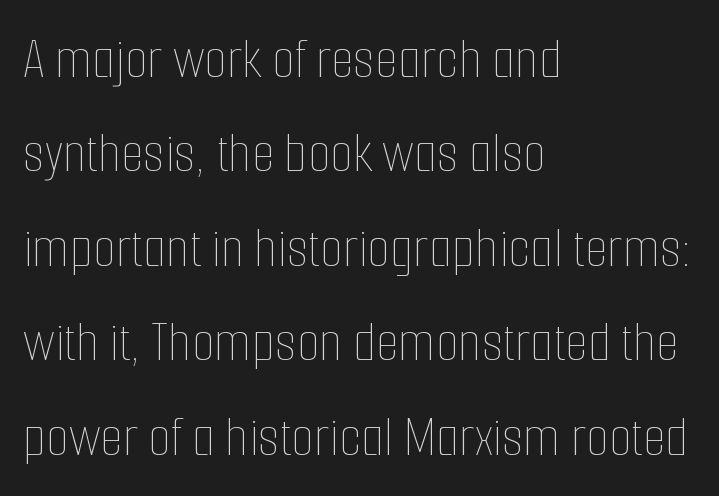
{"italic": "no", "bold": "no", "weight": "thin", "width": "condensed", "stroke_contrast": "low", "x_height": "medium", "monospaced": "no", "underline": "no", "align": "left", "line_spacing": "normal", "line_spacing_ratio": 1.6, "letter_spacing": "normal", "letter_spacing_em": 0.0, "glyph_px": 59}
